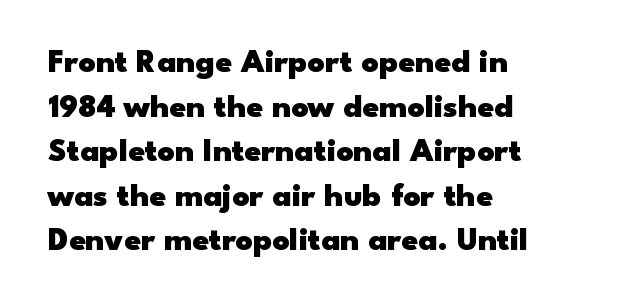
The image shows 33 px heavy, wide sans-serif type, upright; set left-aligned, normal line spacing (1.35x), normal letter spacing, not underlined; low stroke contrast and a small x-height.
